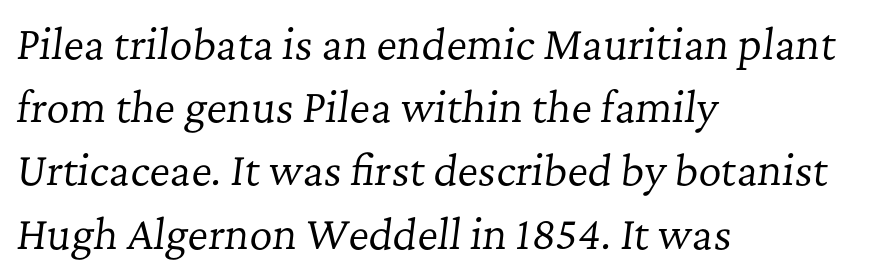
Q: Is the text bold? A: No.
Q: Is the text italic (slanted)? A: Yes, it leans right by about 7 degrees.
Q: Is the typeface a serif or a sans-serif typeface? A: Serif.
Q: Is the text underlined? A: No.
Q: How is the paragraph aligned? A: Left-aligned.
Q: Is the spacing between letters normal or unusually wide? A: Normal.
Q: Is the spacing between lines tight, normal or loose? A: Normal.
Q: Width (condensed, normal, or wide)? A: Normal.
Q: Stroke contrast? A: Low.
Q: x-height? A: Medium.
Q: Monospaced? A: No.
